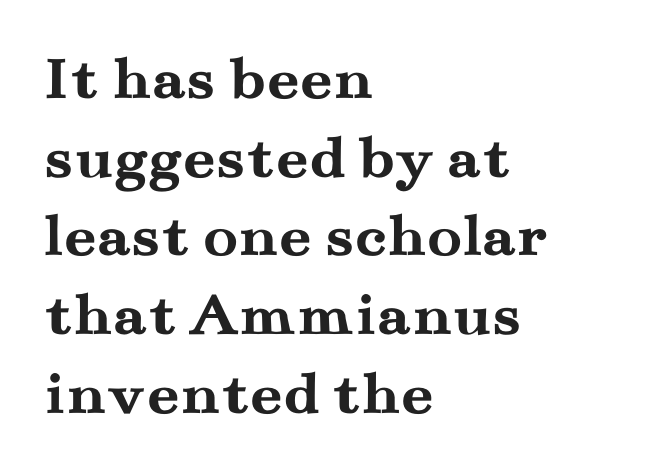
{"serif": "yes", "italic": "no", "bold": "yes", "weight": "semibold", "width": "wide", "stroke_contrast": "medium", "x_height": "small", "monospaced": "no", "underline": "no", "align": "left", "line_spacing_ratio": 1.23, "letter_spacing": "normal", "letter_spacing_em": 0.0, "glyph_px": 64}
